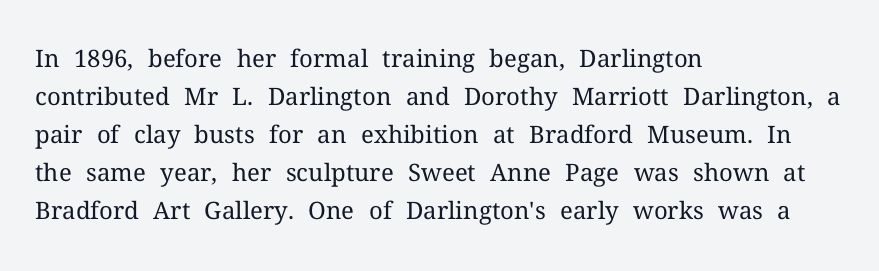
Q: Is the text bold? A: No.
Q: Is the text italic (slanted)? A: No, it is upright.
Q: Is the text underlined? A: No.
Q: How is the paragraph aligned? A: Left-aligned.
Q: Is the spacing between letters normal or unusually wide? A: Normal.
Q: Is the spacing between lines tight, normal or loose? A: Normal.
